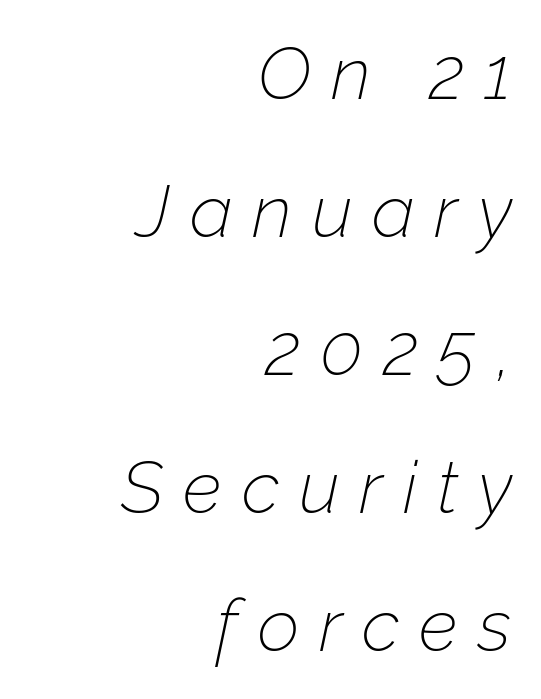
The image shows 73 px thin type, italic (leaning right); set right-aligned, line spacing 1.89x, unusually wide letter spacing (+0.27 em), not underlined; low stroke contrast and a medium x-height.
